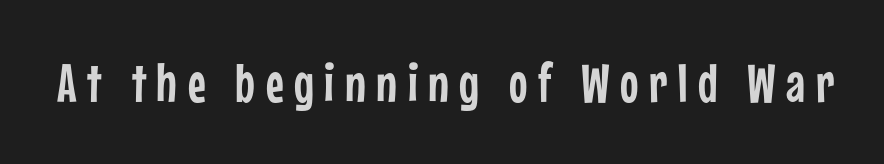
{"serif": "no", "italic": "no", "width": "condensed", "stroke_contrast": "low", "x_height": "medium", "monospaced": "no", "underline": "no", "glyph_px": 55}
